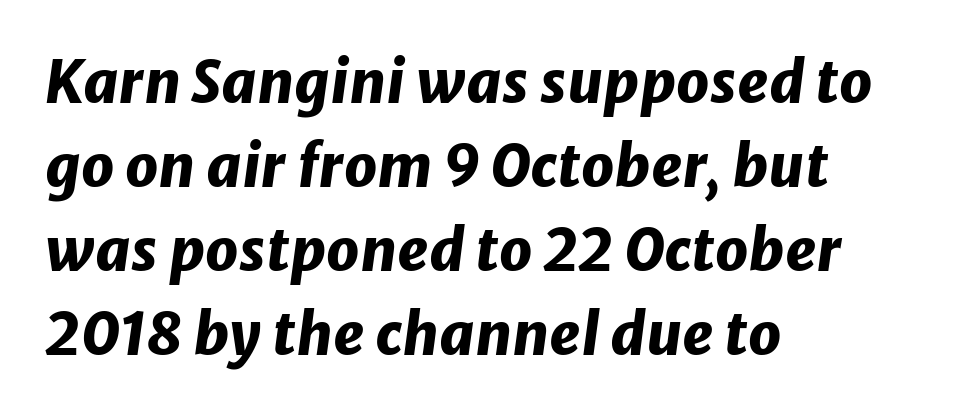
{"italic": "yes", "lean": "right", "slant_degrees": 8, "bold": "yes", "weight": "heavy", "width": "normal", "stroke_contrast": "low", "x_height": "medium", "monospaced": "no", "underline": "no", "align": "left", "line_spacing": "normal", "line_spacing_ratio": 1.45, "letter_spacing": "normal", "letter_spacing_em": 0.0, "glyph_px": 58}
